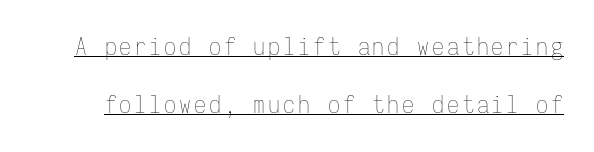
{"italic": "no", "bold": "no", "underline": "yes", "line_spacing": "loose", "line_spacing_ratio": 2.43, "glyph_px": 24}
